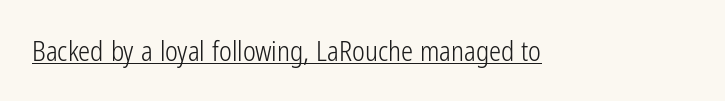
The image shows 27 px text type, upright; set normal letter spacing, underlined.
